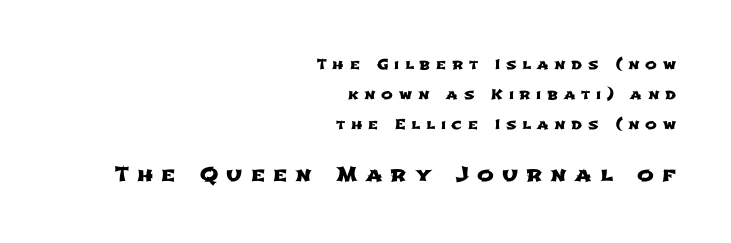
{"underline": "no", "align": "right", "line_spacing": "loose", "line_spacing_ratio": 2.14, "letter_spacing": "wide", "letter_spacing_em": 0.41, "larger_block": "second", "size_ratio": 1.43, "glyph_px": 20}
